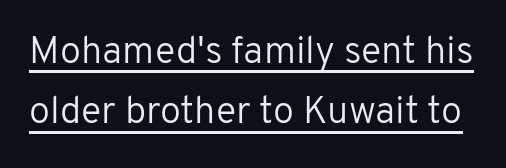
The image shows 38 px regular-weight sans-serif type, upright; set normal line spacing (1.58x), normal letter spacing, underlined; low stroke contrast and a medium x-height.
